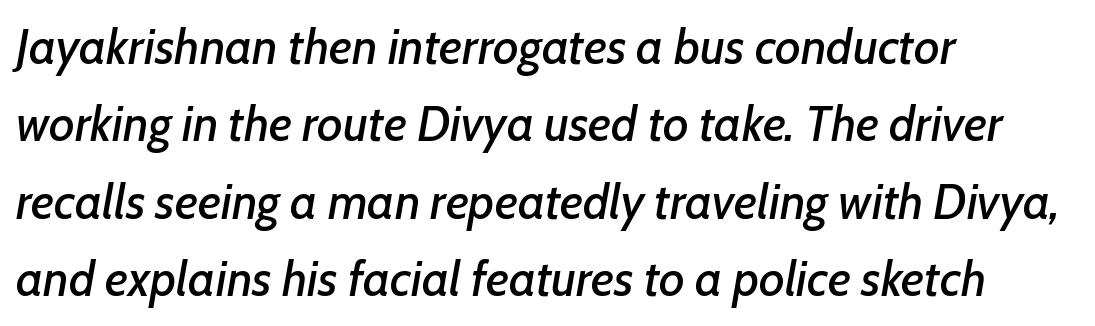
The image shows 49 px text type, italic (leaning right); set left-aligned, normal line spacing (1.58x), normal letter spacing, not underlined; low stroke contrast and a medium x-height.
